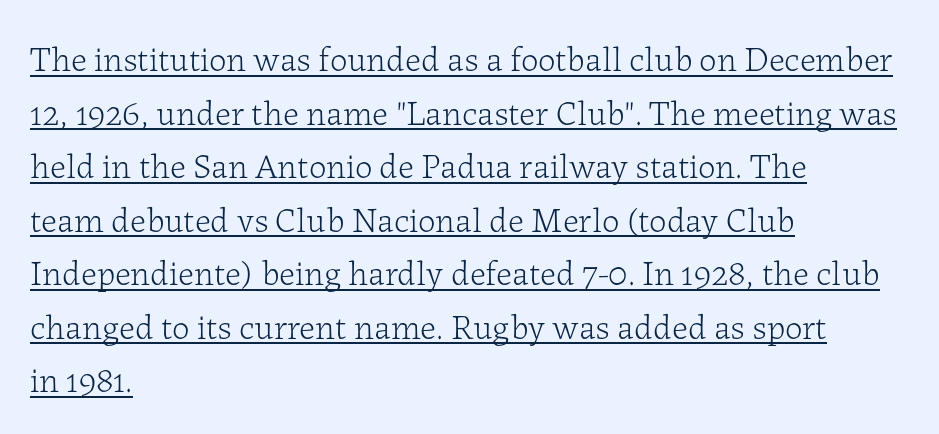
Q: Is the text bold? A: No.
Q: Is the text italic (slanted)? A: No, it is upright.
Q: Is the typeface a serif or a sans-serif typeface? A: Serif.
Q: Is the text underlined? A: Yes.
Q: How is the paragraph aligned? A: Left-aligned.
Q: Is the spacing between letters normal or unusually wide? A: Normal.
Q: Is the spacing between lines tight, normal or loose? A: Normal.
Q: Width (condensed, normal, or wide)? A: Normal.
Q: Stroke contrast? A: Low.
Q: x-height? A: Medium.
Q: Monospaced? A: No.
